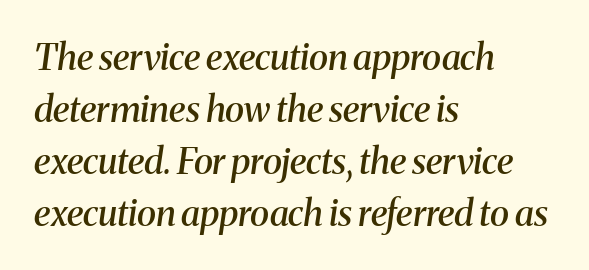
Casual observation: everything's shoved over to the left. How are the letters spaced? Ordinarily, with no added tracking. The passage shown leans; its letterforms are oblique. Note: serifs present on the glyphs.
